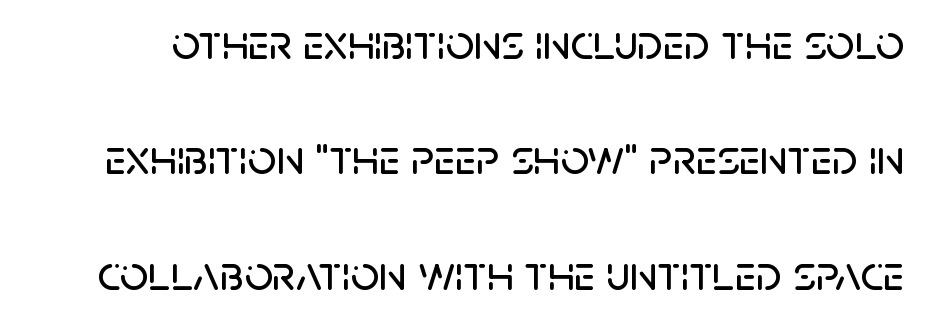
The image shows 50 px sans-serif type, upright; set loose line spacing (2.31x), normal letter spacing, not underlined; low stroke contrast and a large x-height.
